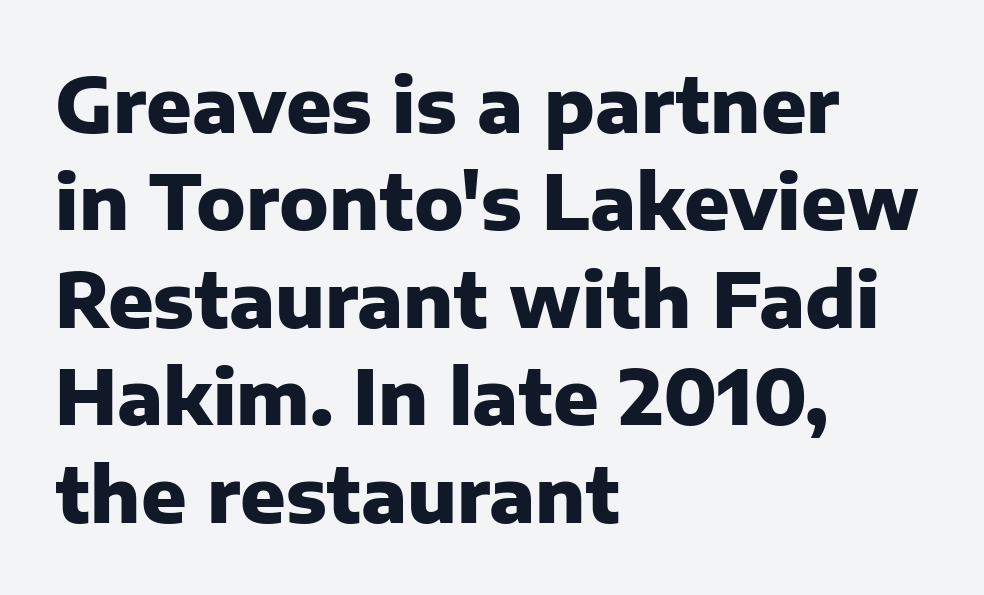
{"serif": "no", "italic": "no", "bold": "yes", "weight": "heavy", "width": "normal", "stroke_contrast": "low", "x_height": "medium", "monospaced": "no", "underline": "no", "align": "left", "line_spacing": "normal", "line_spacing_ratio": 1.3, "letter_spacing": "normal", "letter_spacing_em": 0.0, "glyph_px": 75}
